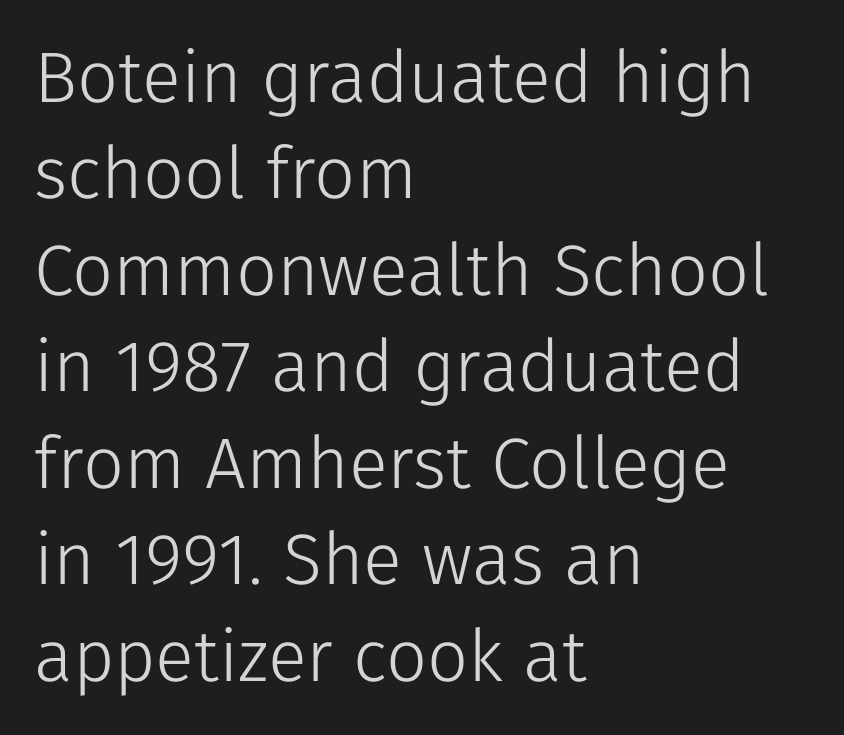
The image shows 72 px light sans-serif type, upright; set left-aligned, normal line spacing (1.34x), normal letter spacing, not underlined; low stroke contrast and a medium x-height.
